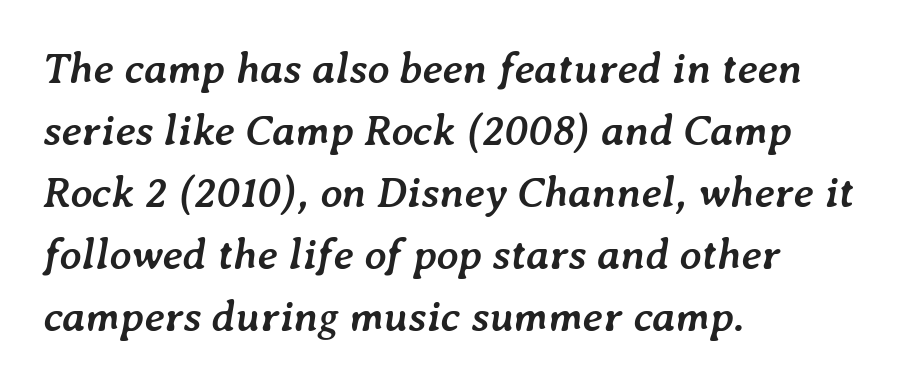
{"italic": "yes", "lean": "right", "slant_degrees": 7, "bold": "yes", "weight": "semibold", "width": "normal", "stroke_contrast": "low", "x_height": "medium", "monospaced": "no", "underline": "no", "align": "left", "line_spacing": "normal", "line_spacing_ratio": 1.44, "letter_spacing": "normal", "letter_spacing_em": 0.0, "glyph_px": 43}
